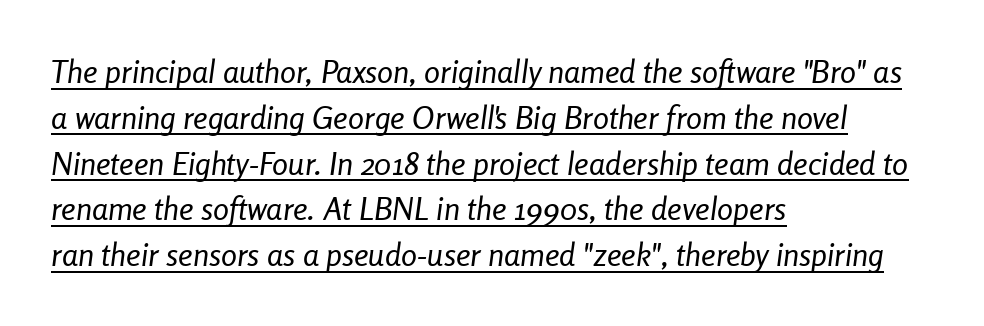
Q: Is the text bold? A: No.
Q: Is the text italic (slanted)? A: Yes, it leans right by about 8 degrees.
Q: Is the text underlined? A: Yes.
Q: How is the paragraph aligned? A: Left-aligned.
Q: Is the spacing between letters normal or unusually wide? A: Normal.
Q: Is the spacing between lines tight, normal or loose? A: Normal.
Q: Width (condensed, normal, or wide)? A: Condensed.
Q: Stroke contrast? A: Low.
Q: x-height? A: Medium.
Q: Monospaced? A: No.
